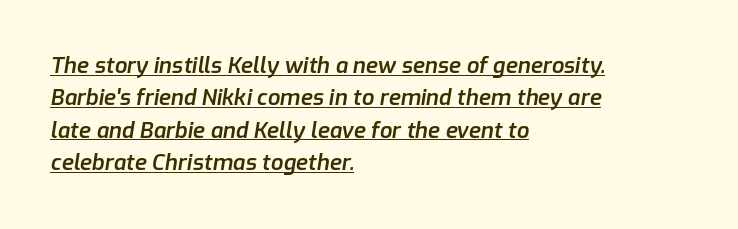
These lines carry some extra weight — a demibold, not a full bold. Emphasis-style slanted type is in use. Line starts are locked; line ends wander. Default kerning and tracking; the words read as compact shapes. Looks like someone drew a line under every word here.
